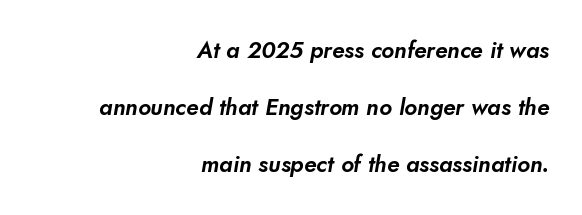
Q: Is the text underlined? A: No.
Q: How is the paragraph aligned? A: Right-aligned.
Q: Is the spacing between letters normal or unusually wide? A: Normal.
Q: Is the spacing between lines tight, normal or loose? A: Loose.
